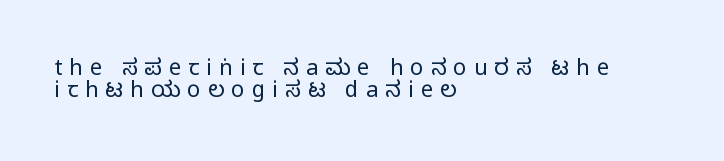
The image shows 22 px text type, upright; set left-aligned, tight line spacing (1.01x), unusually wide letter spacing (+0.32 em), not underlined.
